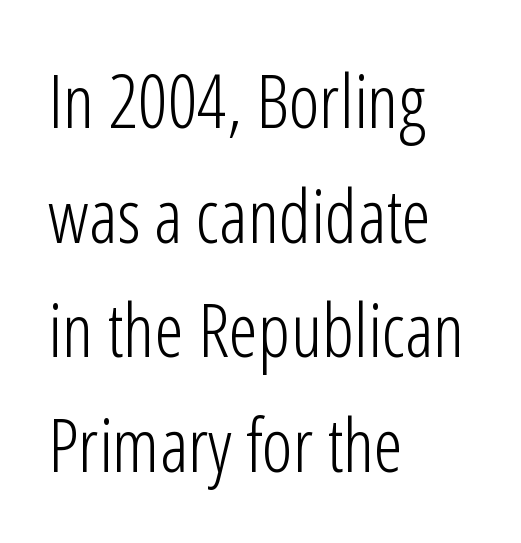
{"serif": "no", "italic": "no", "bold": "no", "weight": "light", "width": "condensed", "stroke_contrast": "low", "x_height": "medium", "monospaced": "no", "underline": "no", "align": "left", "line_spacing": "normal", "line_spacing_ratio": 1.55, "letter_spacing": "normal", "letter_spacing_em": 0.0, "glyph_px": 74}
